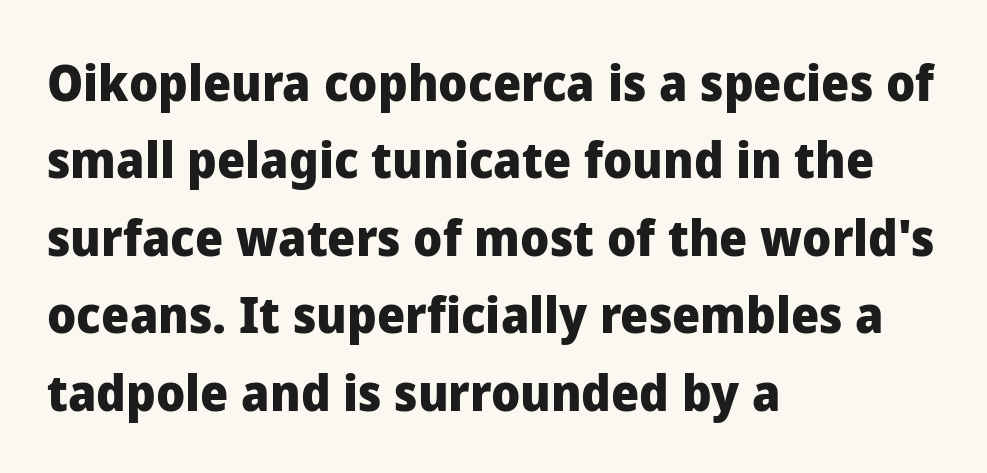
A typesetter would call this zero additional tracking. A typesetter would call this proportional, since set widths differ per character. How heavy is the stroke? Heavy — this is a bold. The strip under each line holds only bare page. Designer's note — italics off, roman on. The passage shown stacks its lines at a standard gap.
